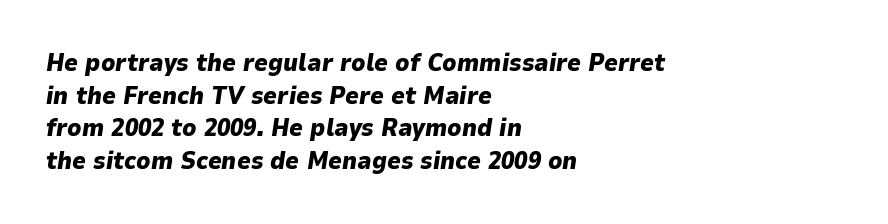
The image shows 24 px bold type, italic (leaning right); set left-aligned, normal line spacing (1.36x), normal letter spacing, not underlined.
